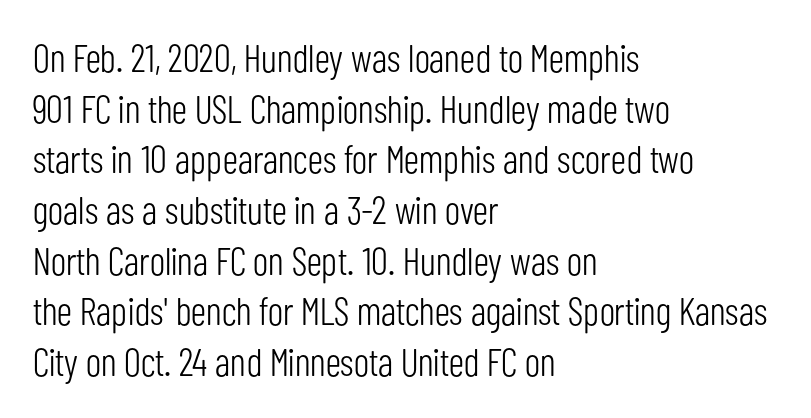
Q: Is the text bold? A: No.
Q: Is the text italic (slanted)? A: No, it is upright.
Q: Is the typeface a serif or a sans-serif typeface? A: Sans-serif.
Q: Is the text underlined? A: No.
Q: How is the paragraph aligned? A: Left-aligned.
Q: Is the spacing between letters normal or unusually wide? A: Normal.
Q: Is the spacing between lines tight, normal or loose? A: Normal.
Q: Width (condensed, normal, or wide)? A: Condensed.
Q: Stroke contrast? A: Low.
Q: x-height? A: Medium.
Q: Monospaced? A: No.
